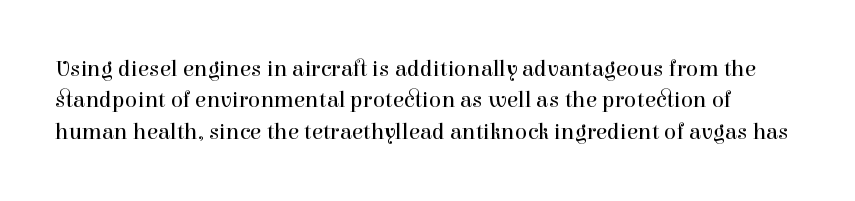
The image shows 23 px text type, upright; set normal line spacing (1.36x), normal letter spacing, not underlined.
